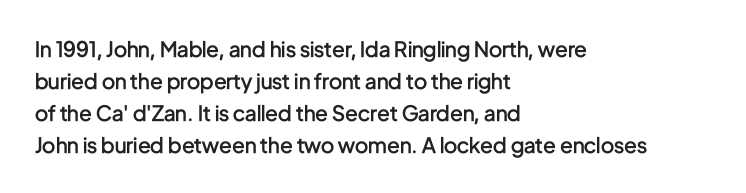
Q: Is the text bold? A: Semi-bold.
Q: Is the text italic (slanted)? A: No, it is upright.
Q: Is the text underlined? A: No.
Q: How is the paragraph aligned? A: Left-aligned.
Q: Is the spacing between letters normal or unusually wide? A: Normal.
Q: Is the spacing between lines tight, normal or loose? A: Normal.
